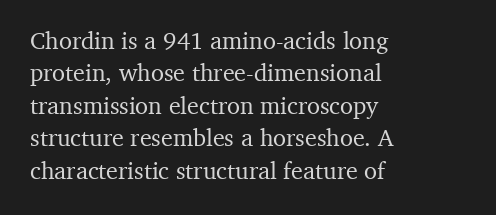
The image shows 24 px text type, upright; set left-aligned, normal line spacing (1.35x), normal letter spacing, not underlined.
